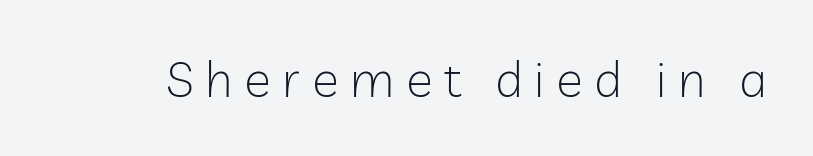
Q: Is the text bold? A: No.
Q: Is the text italic (slanted)? A: No, it is upright.
Q: Is the typeface a serif or a sans-serif typeface? A: Sans-serif.
Q: Is the text underlined? A: No.
Q: Is the spacing between letters normal or unusually wide? A: Unusually wide.
Q: Width (condensed, normal, or wide)? A: Normal.
Q: Stroke contrast? A: Low.
Q: x-height? A: Medium.
Q: Monospaced? A: No.
